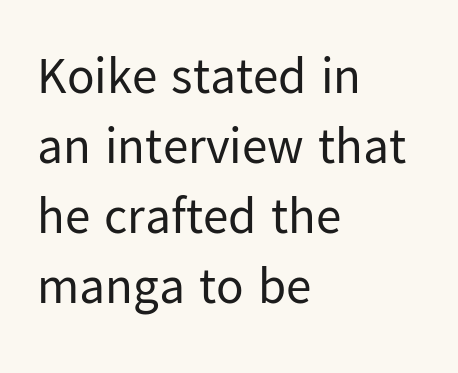
Compared with typical body copy, the letter spacing here is the same. Designer's note — italics off, roman on. Normally led — the rows are evenly, conventionally spaced. Horizontal alignment here is leftward, the default for most running prose. Is this a heavy cut? Hardly; it is regular or lighter.
